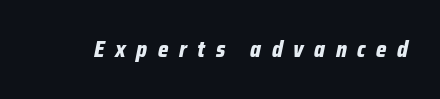
{"italic": "yes", "lean": "right", "slant_degrees": 12, "bold": "yes", "underline": "no", "letter_spacing": "wide", "letter_spacing_em": 0.48, "glyph_px": 22}
